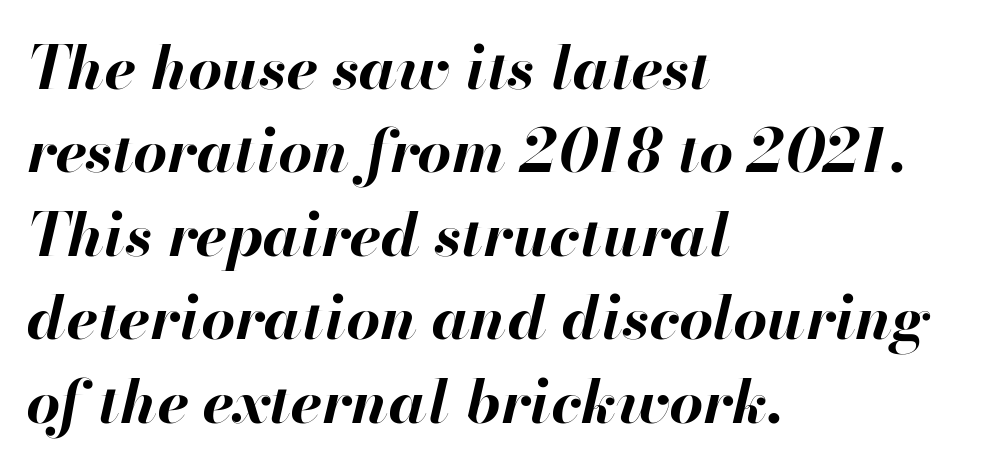
These lines are rendered in a variable-pitch font. The rendering anchors every line to the left-hand side. The gap between lines stays unmarked. The horizontal fit of the characters is conventional and even. Line spacing here is normal. The typography opts for an oblique posture over an upright one.
